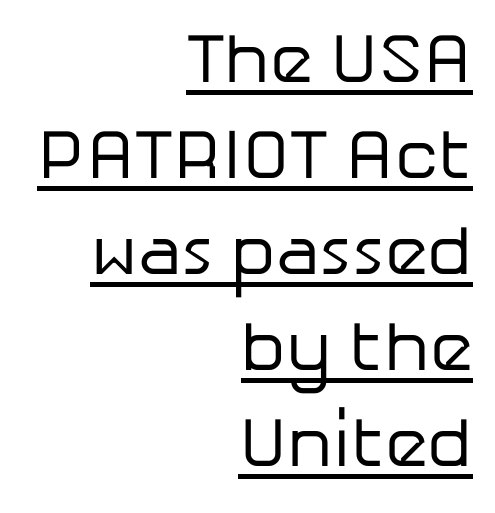
{"serif": "no", "italic": "no", "bold": "no", "weight": "regular", "width": "normal", "stroke_contrast": "low", "x_height": "medium", "monospaced": "no", "underline": "yes", "align": "right", "line_spacing": "normal", "line_spacing_ratio": 1.37, "letter_spacing": "normal", "letter_spacing_em": 0.0, "glyph_px": 70}
